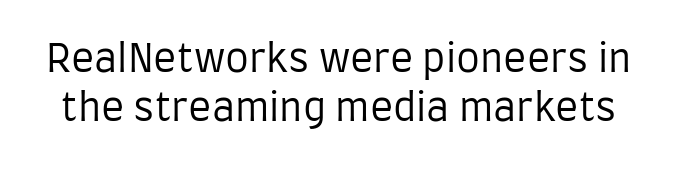
The image shows 38 px regular-weight, condensed sans-serif type, upright; set normal line spacing (1.3x), normal letter spacing, not underlined; low stroke contrast and a large x-height.
